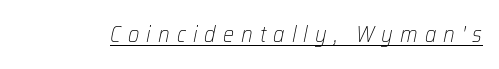
{"italic": "yes", "lean": "right", "slant_degrees": 12, "bold": "no", "underline": "yes", "letter_spacing": "wide", "letter_spacing_em": 0.32, "glyph_px": 22}
